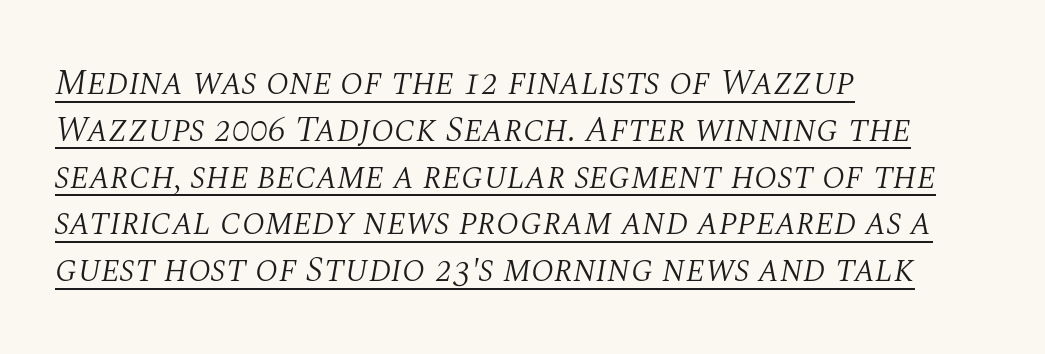
The image shows 36 px light serif type, italic (leaning right); set left-aligned, normal line spacing (1.3x), normal letter spacing, underlined; medium stroke contrast and a large x-height.
